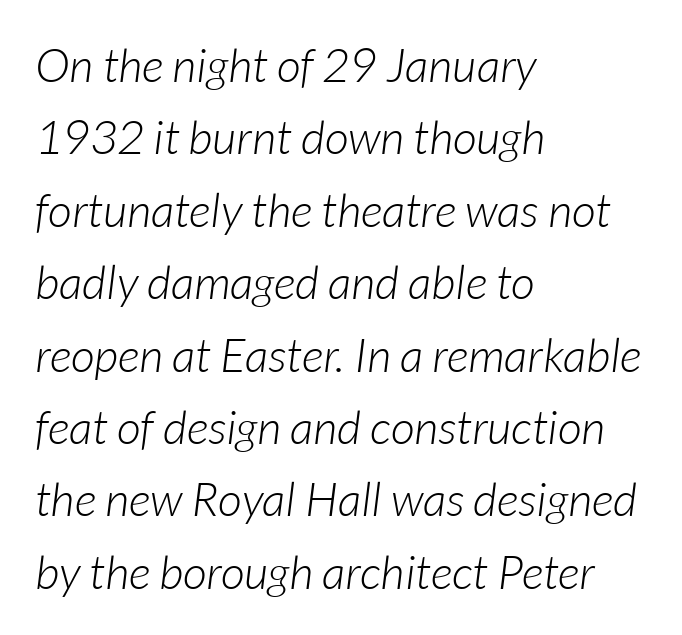
{"italic": "yes", "lean": "right", "slant_degrees": 7, "bold": "no", "weight": "light", "width": "normal", "stroke_contrast": "low", "x_height": "medium", "monospaced": "no", "underline": "no", "align": "left", "line_spacing": "normal", "line_spacing_ratio": 1.54, "letter_spacing": "normal", "letter_spacing_em": 0.0, "glyph_px": 47}
